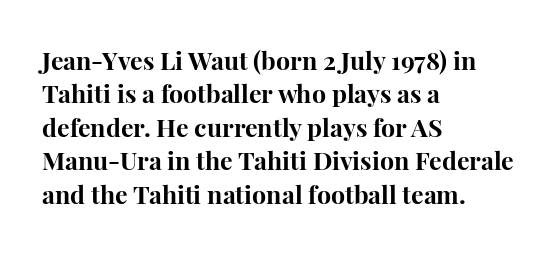
{"italic": "no", "bold": "yes", "underline": "no", "align": "left", "line_spacing": "normal", "line_spacing_ratio": 1.34, "letter_spacing": "normal", "letter_spacing_em": 0.0, "glyph_px": 25}
